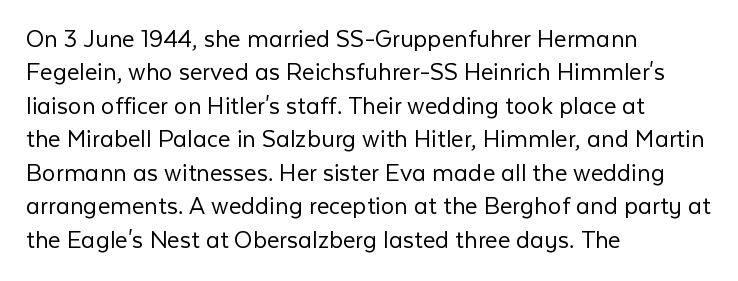
No letter is thick-stroked: the sample isn't bold. This rendering leaves character spacing at its baseline value. A bare baseline throughout the passage. Line beginnings align vertically; line endings do not. This sample uses an upright cut, with every glyph sitting square on the baseline.
